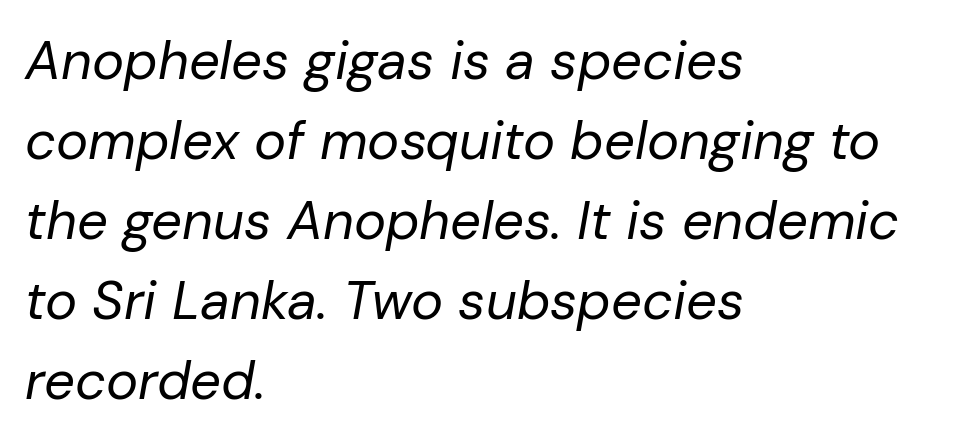
{"italic": "yes", "lean": "right", "slant_degrees": 10, "bold": "no", "weight": "regular", "width": "normal", "stroke_contrast": "low", "x_height": "medium", "monospaced": "no", "underline": "no", "align": "left", "line_spacing": "normal", "line_spacing_ratio": 1.48, "letter_spacing": "normal", "letter_spacing_em": 0.0, "glyph_px": 54}
